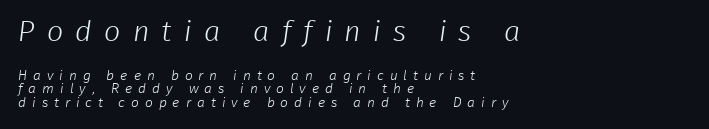
Varying glyph widths throughout — classic text-font behaviour. What stands out about the letter spacing? Its width — letters are far apart. Quick note: interline space is minimal. Left-aligned paragraph, ragged on the right.
